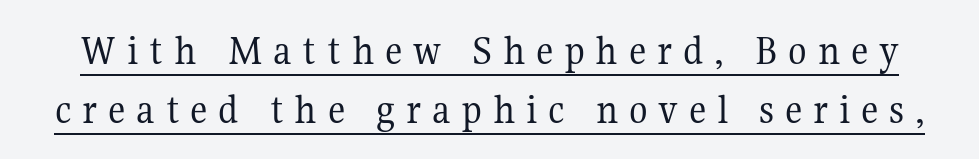
The rows are spaced the way most documents space them. Nothing heavy about these letters — not bold at all. Typographically, this falls in the serif category. Students, note that the glyphs here are deliberately spaced far apart. The string is rendered with underlining switched on. The letters stand upright; this is a roman face.
